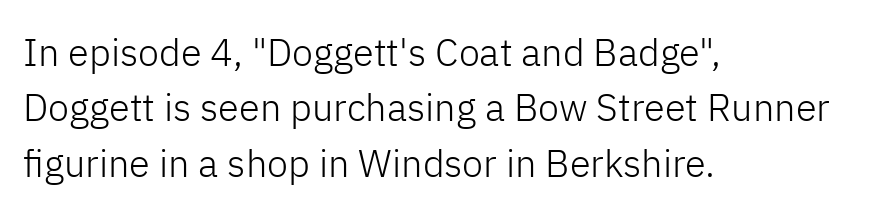
Q: Is the text bold? A: No.
Q: Is the text italic (slanted)? A: No, it is upright.
Q: Is the typeface a serif or a sans-serif typeface? A: Sans-serif.
Q: Is the text underlined? A: No.
Q: How is the paragraph aligned? A: Left-aligned.
Q: Is the spacing between letters normal or unusually wide? A: Normal.
Q: Is the spacing between lines tight, normal or loose? A: Normal.
Q: Width (condensed, normal, or wide)? A: Normal.
Q: Stroke contrast? A: Low.
Q: x-height? A: Medium.
Q: Monospaced? A: No.
